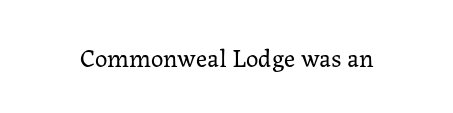
{"italic": "no", "bold": "no", "underline": "no", "letter_spacing": "normal", "letter_spacing_em": 0.0, "glyph_px": 25}
